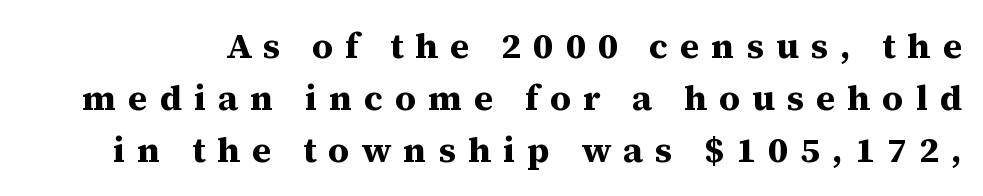
The image shows 36 px bold serif type, upright; set normal line spacing (1.45x), unusually wide letter spacing (+0.33 em), not underlined; medium stroke contrast and a medium x-height.
